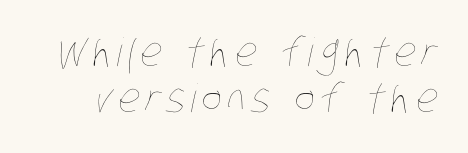
Q: Is the text bold? A: No.
Q: Is the text underlined? A: No.
Q: Width (condensed, normal, or wide)? A: Condensed.
Q: Stroke contrast? A: Low.
Q: x-height? A: Large.
Q: Monospaced? A: No.
